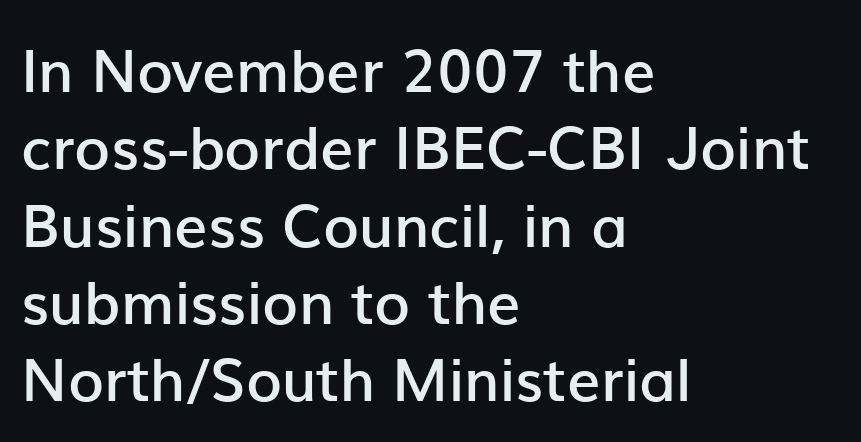
The image shows 59 px semibold sans-serif type, upright; set left-aligned, normal line spacing (1.31x), normal letter spacing, not underlined; low stroke contrast and a medium x-height.
